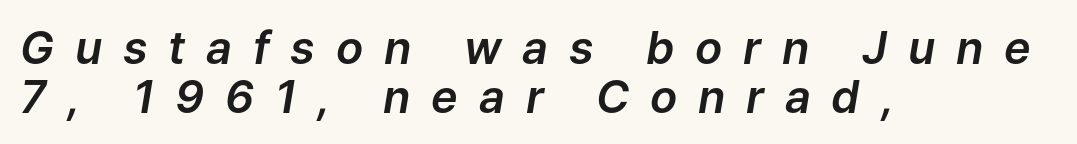
{"italic": "yes", "lean": "right", "slant_degrees": 9, "width": "normal", "stroke_contrast": "low", "x_height": "medium", "monospaced": "no", "underline": "no", "align": "left", "line_spacing": "tight", "line_spacing_ratio": 1.08, "letter_spacing": "wide", "letter_spacing_em": 0.46, "glyph_px": 45}
